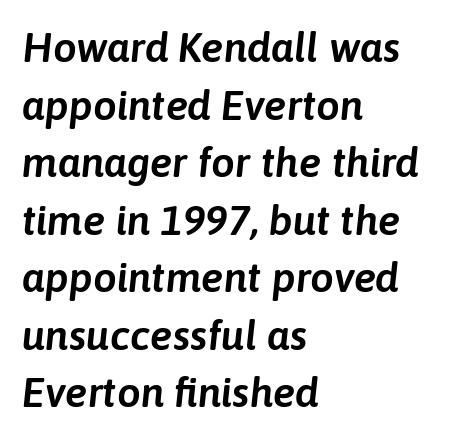
The image shows 42 px text type, italic (leaning right); set left-aligned, normal line spacing (1.37x), normal letter spacing, not underlined; low stroke contrast and a medium x-height.
